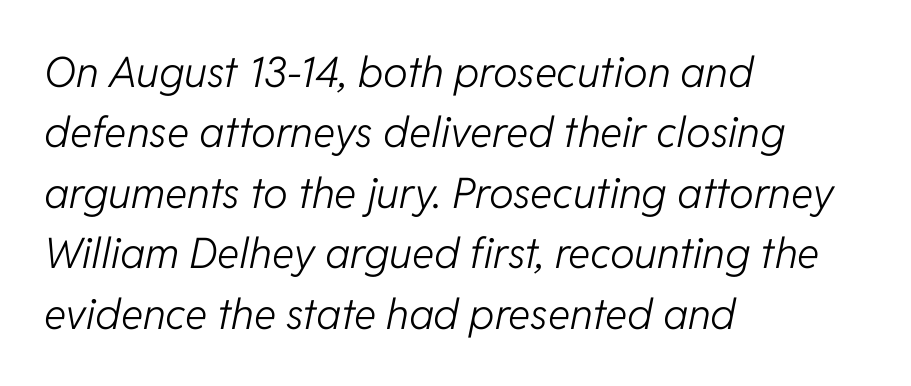
The image shows 42 px light type, italic (leaning right); set left-aligned, normal line spacing (1.44x), normal letter spacing, not underlined; low stroke contrast and a medium x-height.
